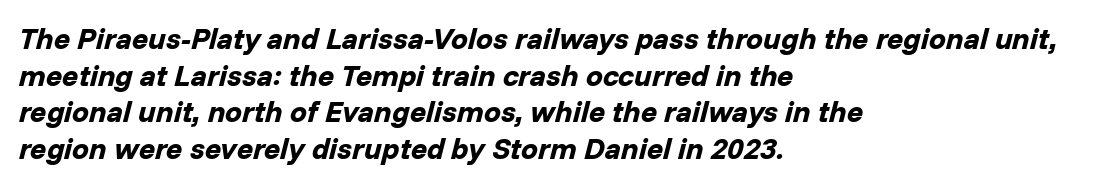
Q: Is the text bold? A: Yes.
Q: Is the text italic (slanted)? A: Yes, it leans right by about 14 degrees.
Q: Is the text underlined? A: No.
Q: How is the paragraph aligned? A: Left-aligned.
Q: Is the spacing between letters normal or unusually wide? A: Normal.
Q: Width (condensed, normal, or wide)? A: Normal.
Q: Stroke contrast? A: Low.
Q: x-height? A: Medium.
Q: Monospaced? A: No.
